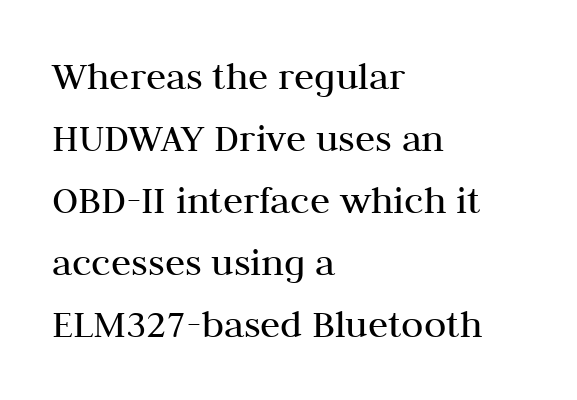
The image shows 41 px regular-weight serif type, upright; set left-aligned, normal line spacing (1.51x), normal letter spacing, not underlined; medium stroke contrast and a medium x-height.
